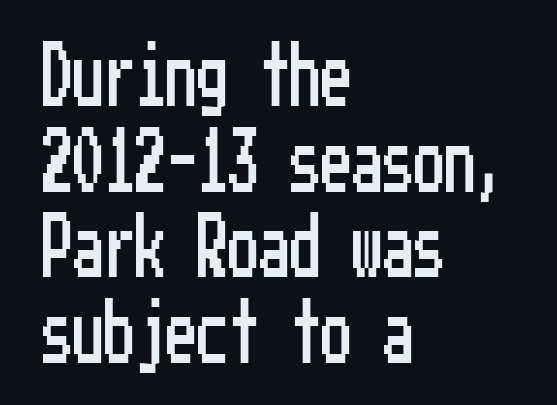
Is the block centered? No — it sits flush against the left margin. Descender tails drop into unmarked territory. Notice how the stems are strictly vertical — no italics here. The lines sit at an ordinary, default distance from one another.
